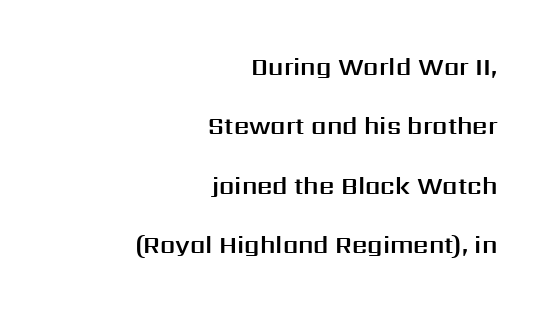
You could call the tracking neutral — neither tight nor loose. The zone under the glyphs is completely vacant. These lines are set flush right with a ragged left edge. This block would shrink considerably if given ordinary leading; it's expanded now.
